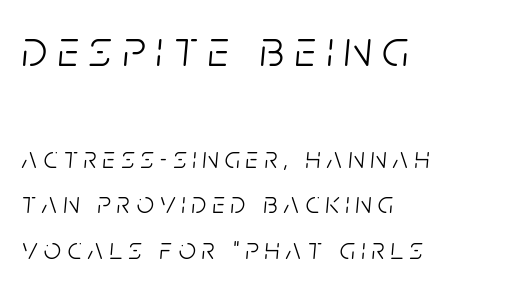
The image shows 52 px light, condensed type, italic (leaning right); set left-aligned, normal line spacing (1.52x), unusually wide letter spacing (+0.21 em), not underlined; the first (top) block is 1.73x larger; low stroke contrast and a large x-height.
